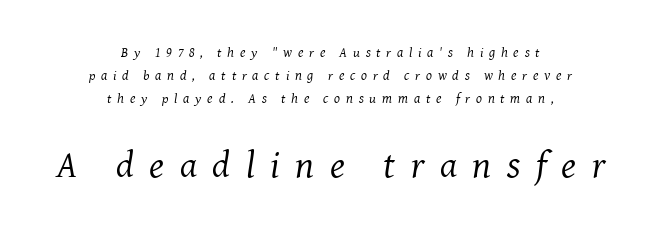
Caption: face not bold, strokes unweighted. The typography opts for an oblique posture over an upright one. Type size steps up from the first block to the second. Notice how descenders clear the ascenders below comfortably — that's standard leading. The baseline area is clear.
